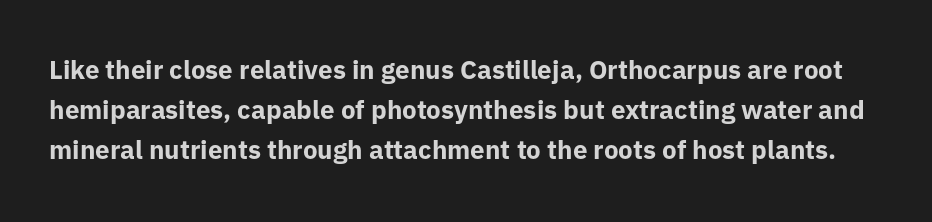
{"italic": "no", "bold": "yes", "underline": "no", "line_spacing": "normal", "line_spacing_ratio": 1.53, "letter_spacing": "normal", "letter_spacing_em": 0.0, "glyph_px": 26}
